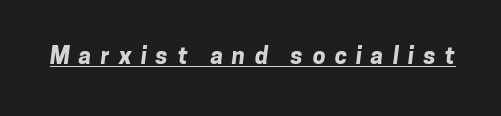
The image shows 23 px bold type; set unusually wide letter spacing (+0.4 em), underlined.
